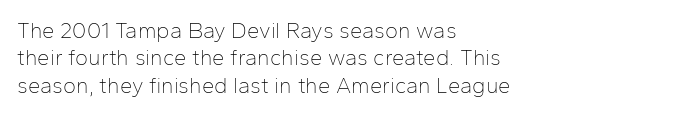
The image shows 22 px text type, upright; set left-aligned, normal line spacing (1.25x), normal letter spacing, not underlined.
